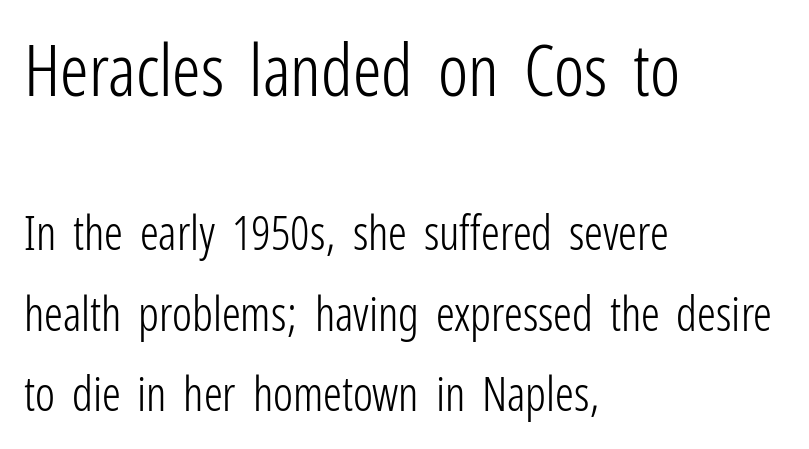
Q: Is the text bold? A: No.
Q: Is the text italic (slanted)? A: No, it is upright.
Q: Is the typeface a serif or a sans-serif typeface? A: Sans-serif.
Q: Is the text underlined? A: No.
Q: How is the paragraph aligned? A: Left-aligned.
Q: Is the spacing between letters normal or unusually wide? A: Normal.
Q: Which block of text is set in a larger size, the first (top) or the second (bottom)? A: The first (top) one.
Q: Width (condensed, normal, or wide)? A: Condensed.
Q: Stroke contrast? A: Low.
Q: x-height? A: Medium.
Q: Monospaced? A: No.
